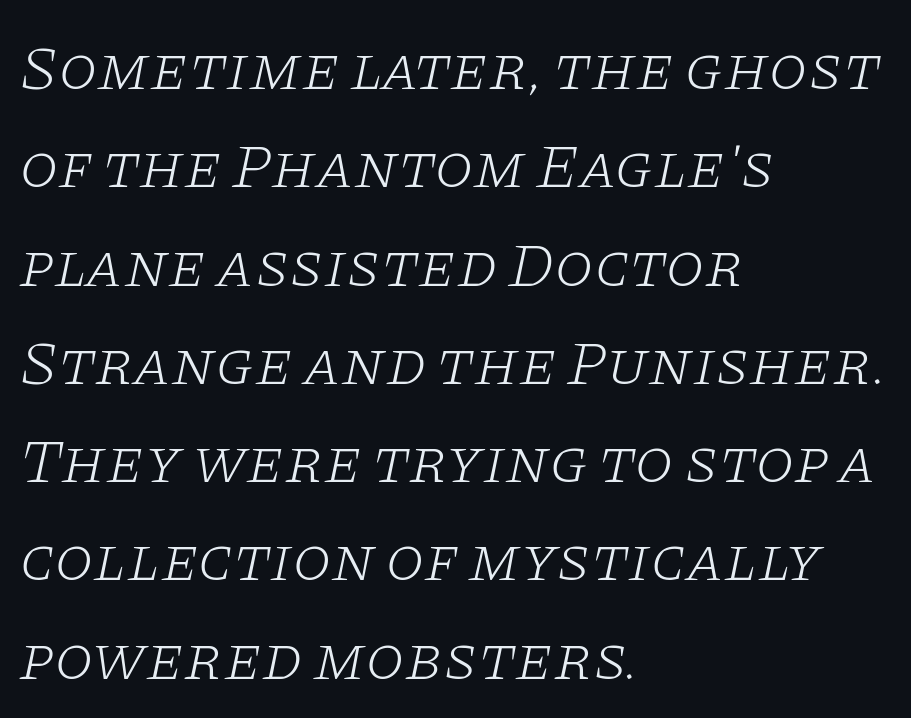
Q: Is the text bold? A: No.
Q: Is the text italic (slanted)? A: Yes, it leans right by about 11 degrees.
Q: Is the typeface a serif or a sans-serif typeface? A: Serif.
Q: Is the text underlined? A: No.
Q: How is the paragraph aligned? A: Left-aligned.
Q: Is the spacing between letters normal or unusually wide? A: Normal.
Q: Is the spacing between lines tight, normal or loose? A: Normal.
Q: Width (condensed, normal, or wide)? A: Wide.
Q: Stroke contrast? A: Low.
Q: x-height? A: Large.
Q: Monospaced? A: No.
